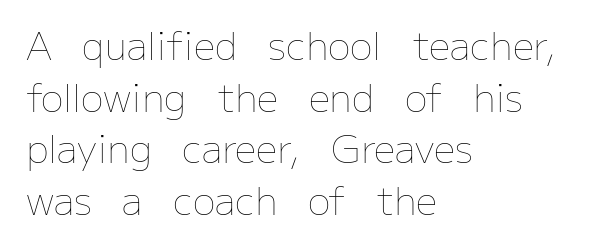
{"italic": "no", "bold": "no", "weight": "thin", "width": "normal", "stroke_contrast": "low", "x_height": "medium", "monospaced": "no", "underline": "no", "align": "left", "line_spacing": "normal", "line_spacing_ratio": 1.36, "letter_spacing": "normal", "letter_spacing_em": 0.0, "glyph_px": 38}
